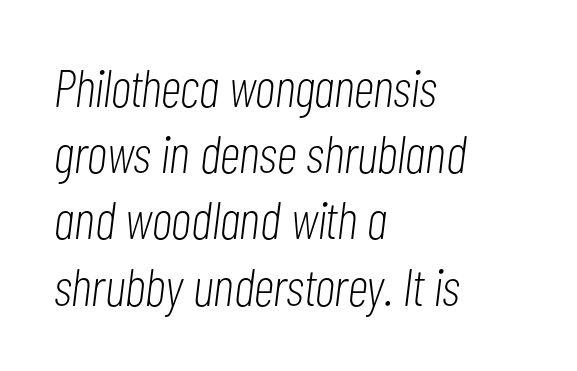
Q: Is the text bold? A: No.
Q: Is the text italic (slanted)? A: Yes, it leans right by about 7 degrees.
Q: Is the text underlined? A: No.
Q: How is the paragraph aligned? A: Left-aligned.
Q: Is the spacing between letters normal or unusually wide? A: Normal.
Q: Is the spacing between lines tight, normal or loose? A: Normal.
Q: Width (condensed, normal, or wide)? A: Condensed.
Q: Stroke contrast? A: Low.
Q: x-height? A: Medium.
Q: Monospaced? A: No.
